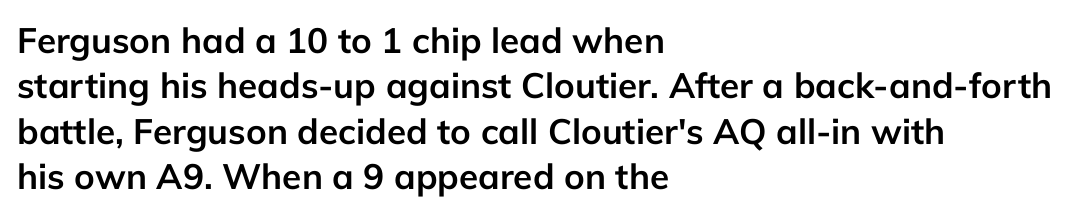
{"serif": "no", "italic": "no", "bold": "yes", "weight": "semibold", "width": "normal", "stroke_contrast": "low", "x_height": "medium", "monospaced": "no", "underline": "no", "align": "left", "line_spacing": "normal", "line_spacing_ratio": 1.3, "letter_spacing": "normal", "letter_spacing_em": 0.0, "glyph_px": 35}
